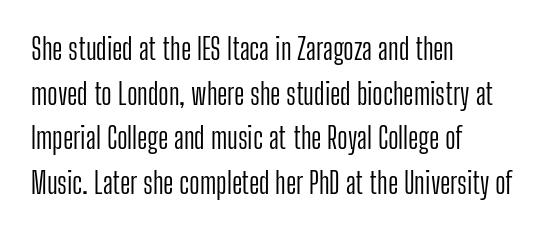
{"serif": "no", "italic": "no", "bold": "no", "weight": "light", "width": "condensed", "stroke_contrast": "low", "x_height": "medium", "monospaced": "no", "underline": "no", "align": "left", "line_spacing": "normal", "line_spacing_ratio": 1.54, "letter_spacing": "normal", "letter_spacing_em": 0.0, "glyph_px": 29}
